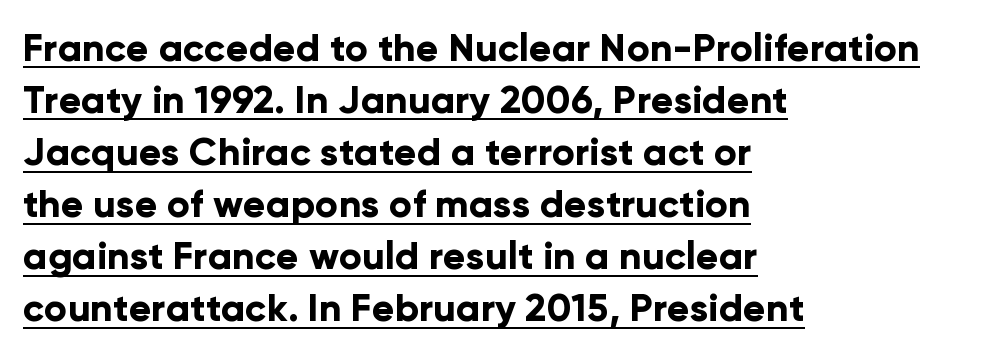
{"serif": "no", "italic": "no", "bold": "yes", "weight": "bold", "width": "normal", "stroke_contrast": "low", "x_height": "medium", "monospaced": "no", "underline": "yes", "align": "left", "line_spacing": "normal", "line_spacing_ratio": 1.37, "letter_spacing": "normal", "letter_spacing_em": 0.0, "glyph_px": 38}
